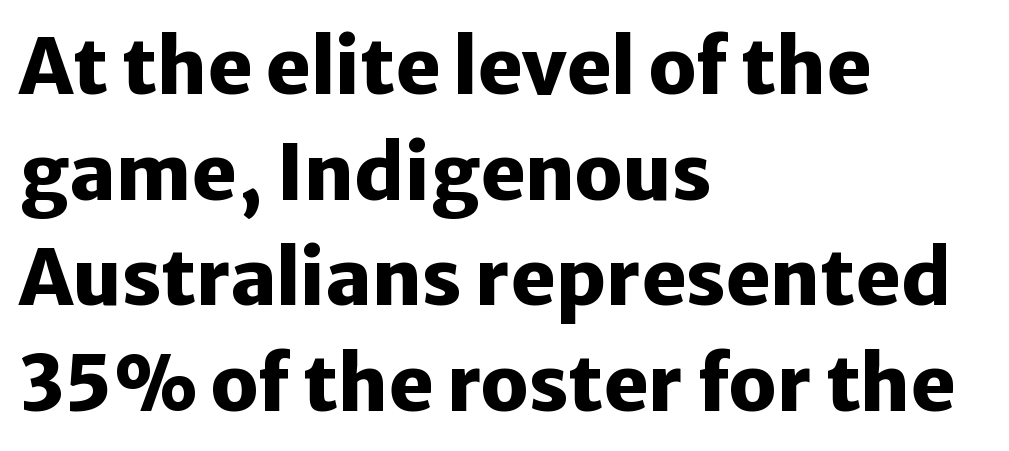
The vertical gap from one line to the next is medium. The typesetting leans heavy: a genuine bold. Type without underlining. These lines are rendered in a variable-pitch font.
